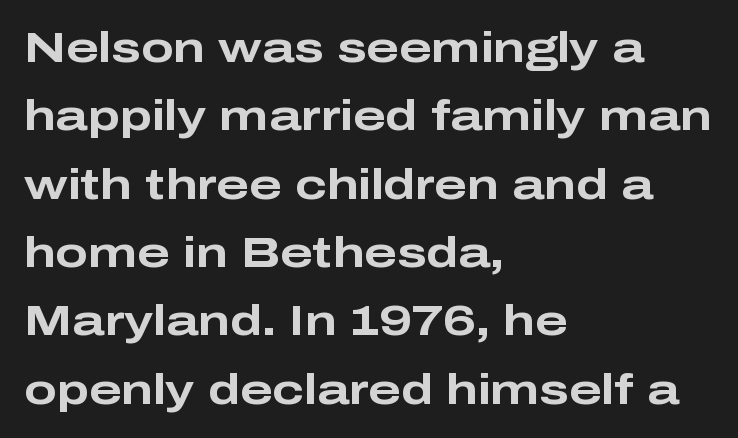
Q: Is the text bold? A: Yes.
Q: Is the text italic (slanted)? A: No, it is upright.
Q: Is the typeface a serif or a sans-serif typeface? A: Sans-serif.
Q: Is the text underlined? A: No.
Q: How is the paragraph aligned? A: Left-aligned.
Q: Is the spacing between letters normal or unusually wide? A: Normal.
Q: Is the spacing between lines tight, normal or loose? A: Normal.
Q: Width (condensed, normal, or wide)? A: Wide.
Q: Stroke contrast? A: Low.
Q: x-height? A: Medium.
Q: Monospaced? A: No.
